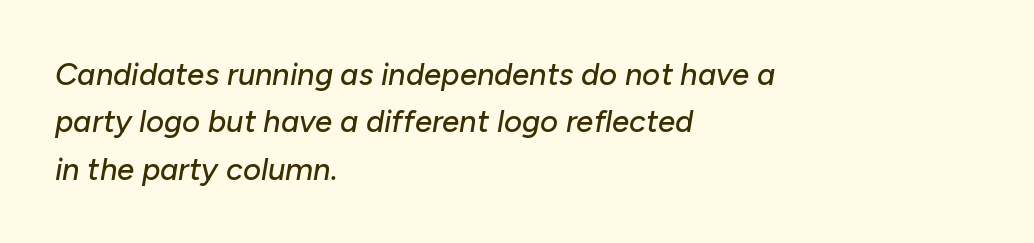
The image shows 31 px text type, italic (leaning right); set left-aligned, normal line spacing (1.53x), normal letter spacing, not underlined; low stroke contrast and a medium x-height.
